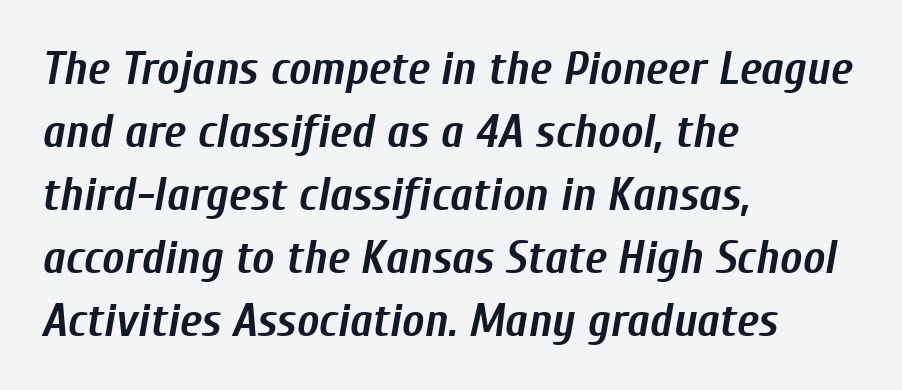
Q: Is the text bold? A: Yes.
Q: Is the text italic (slanted)? A: Yes, it leans right by about 10 degrees.
Q: Is the text underlined? A: No.
Q: How is the paragraph aligned? A: Left-aligned.
Q: Is the spacing between letters normal or unusually wide? A: Normal.
Q: Is the spacing between lines tight, normal or loose? A: Normal.
Q: Width (condensed, normal, or wide)? A: Condensed.
Q: Stroke contrast? A: Low.
Q: x-height? A: Medium.
Q: Monospaced? A: No.
